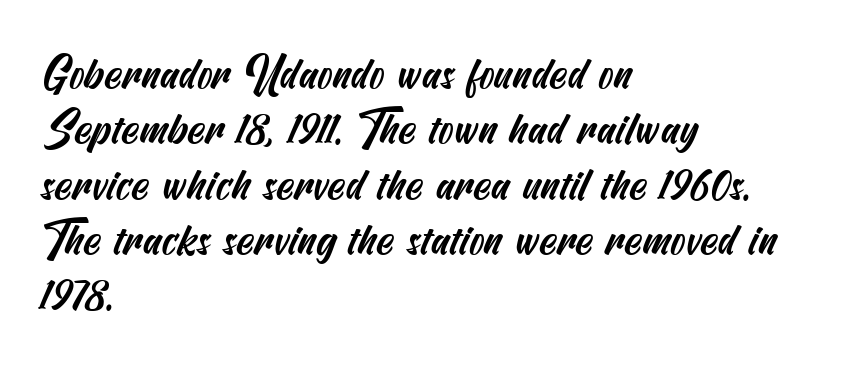
{"serif": "no", "width": "condensed", "stroke_contrast": "medium", "x_height": "small", "underline": "no", "align": "left", "line_spacing_ratio": 1.23, "letter_spacing": "normal", "letter_spacing_em": 0.0, "glyph_px": 45}
